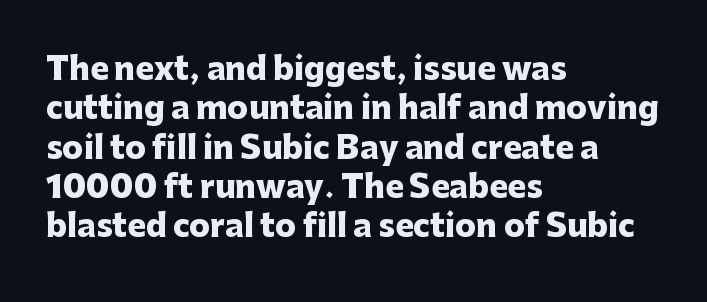
{"serif": "no", "italic": "no", "bold": "yes", "weight": "heavy", "width": "normal", "stroke_contrast": "low", "x_height": "medium", "monospaced": "no", "underline": "no", "align": "left", "line_spacing": "normal", "line_spacing_ratio": 1.27, "letter_spacing": "normal", "letter_spacing_em": 0.0, "glyph_px": 31}
